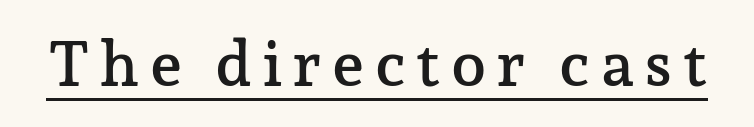
The image shows 63 px serif type, upright; set underlined; low stroke contrast and a medium x-height.
